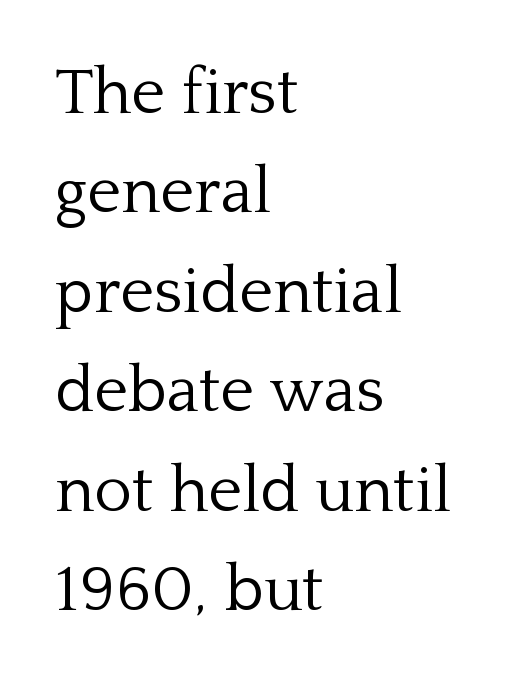
{"serif": "yes", "italic": "no", "bold": "no", "weight": "light", "width": "normal", "stroke_contrast": "low", "x_height": "medium", "monospaced": "no", "underline": "no", "align": "left", "line_spacing": "normal", "line_spacing_ratio": 1.53, "letter_spacing": "normal", "letter_spacing_em": 0.0, "glyph_px": 65}
